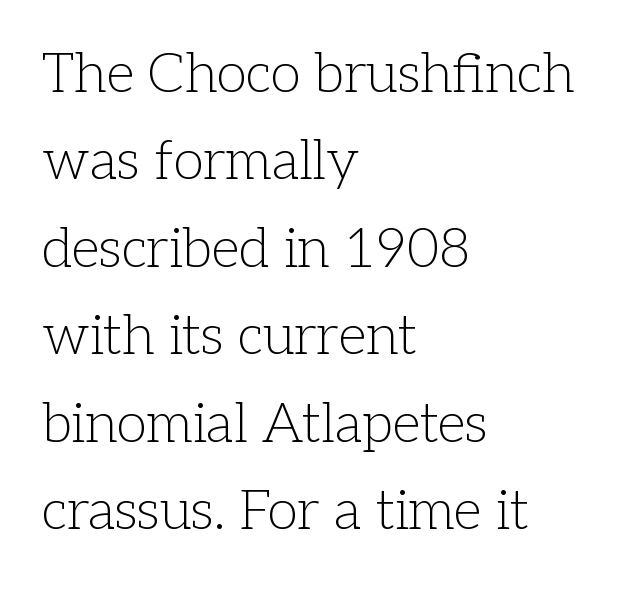
You can tell it's not italic because the verticals are truly vertical. A typesetter would call this leading conventional body-copy spacing. Spacing verdict: proportional, widths tailored to each character. Weight: regular or lighter.
